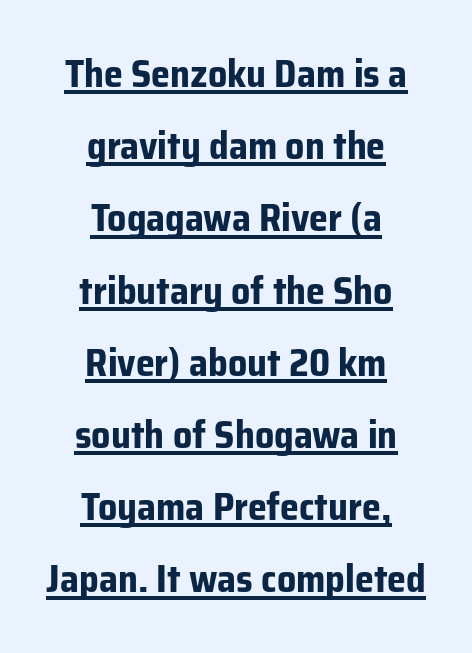
The image shows 38 px bold sans-serif type, upright; set centered, loose line spacing (1.9x), normal letter spacing, underlined; low stroke contrast and a medium x-height.
